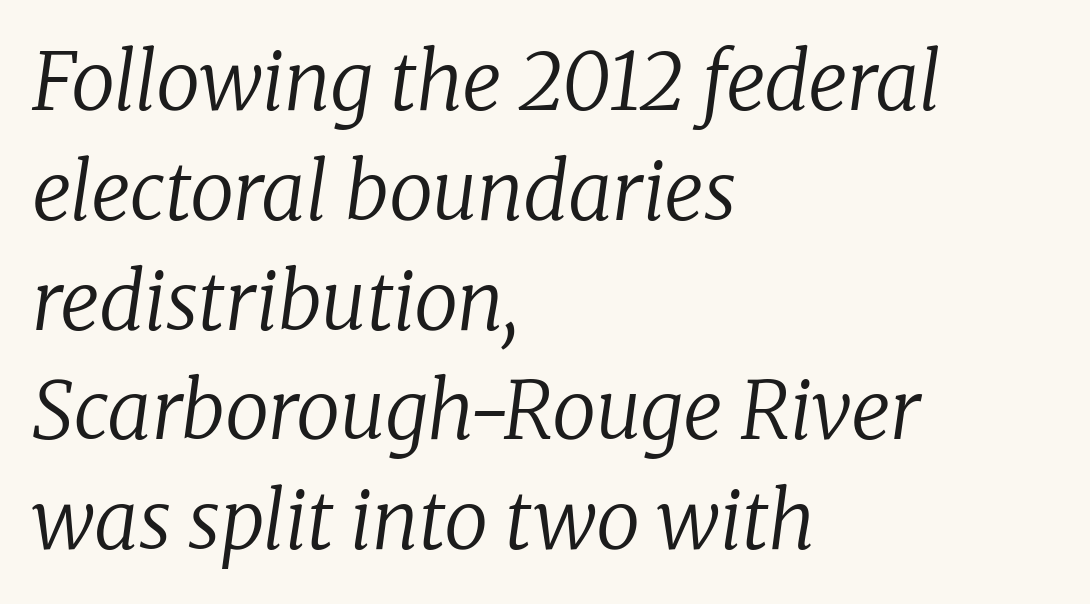
Q: Is the text bold? A: No.
Q: Is the text italic (slanted)? A: Yes, it leans right by about 8 degrees.
Q: Is the typeface a serif or a sans-serif typeface? A: Serif.
Q: Is the text underlined? A: No.
Q: How is the paragraph aligned? A: Left-aligned.
Q: Is the spacing between letters normal or unusually wide? A: Normal.
Q: Is the spacing between lines tight, normal or loose? A: Normal.
Q: Width (condensed, normal, or wide)? A: Normal.
Q: Stroke contrast? A: Low.
Q: x-height? A: Medium.
Q: Monospaced? A: No.
